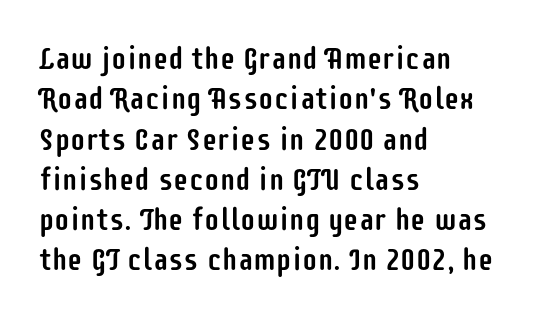
The image shows 31 px condensed sans-serif type, upright; set left-aligned, normal line spacing (1.3x), normal letter spacing, not underlined; low stroke contrast and a large x-height.
